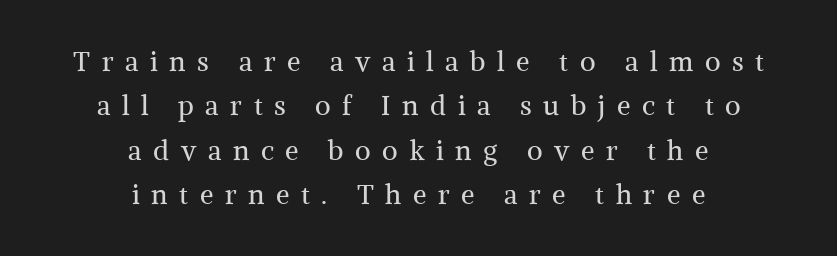
Q: Is the text bold? A: No.
Q: Is the text italic (slanted)? A: No, it is upright.
Q: Is the text underlined? A: No.
Q: How is the paragraph aligned? A: Centered.
Q: Is the spacing between letters normal or unusually wide? A: Unusually wide.
Q: Is the spacing between lines tight, normal or loose? A: Normal.
